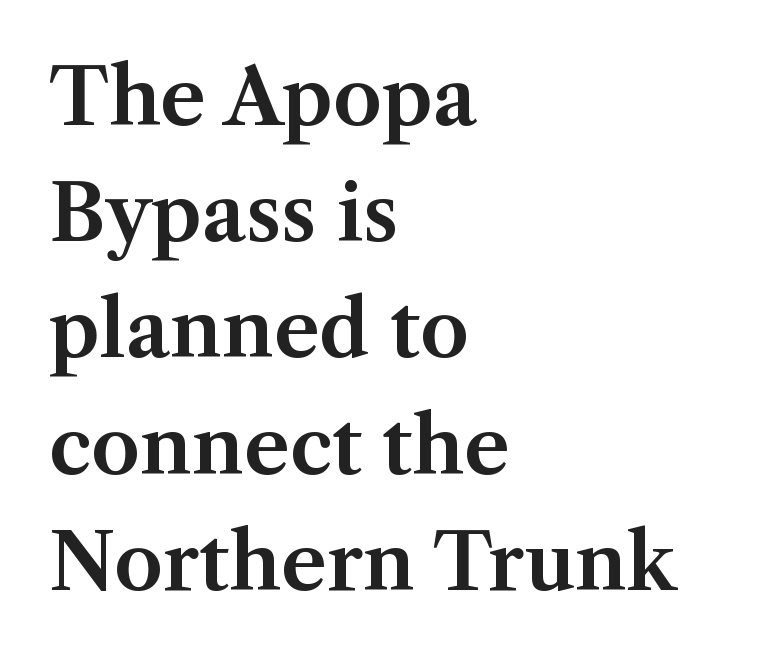
The image shows 78 px serif type, upright; set left-aligned, normal line spacing (1.49x), normal letter spacing, not underlined; medium stroke contrast and a medium x-height.
